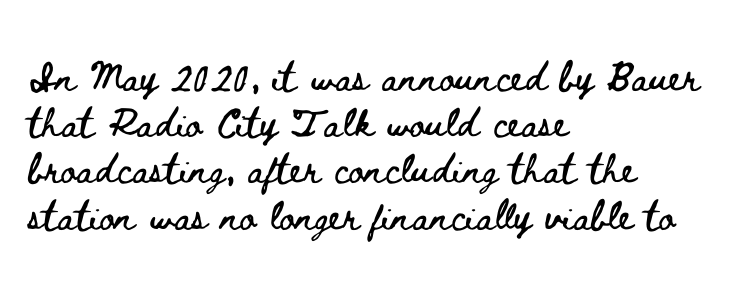
{"width": "wide", "stroke_contrast": "low", "x_height": "small", "monospaced": "no", "underline": "no", "align": "left", "line_spacing": "normal", "line_spacing_ratio": 1.25, "letter_spacing": "normal", "letter_spacing_em": 0.0, "glyph_px": 37}
